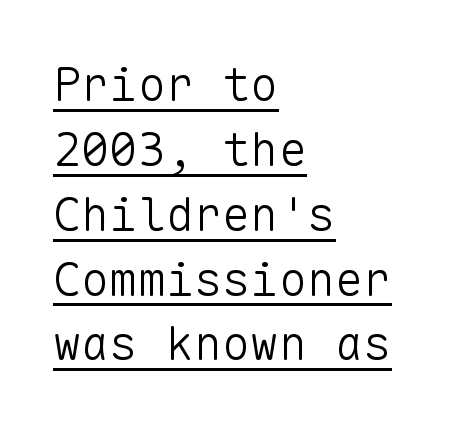
{"serif": "no", "italic": "no", "bold": "no", "weight": "light", "width": "normal", "stroke_contrast": "low", "x_height": "medium", "monospaced": "yes", "underline": "yes", "align": "left", "line_spacing": "normal", "line_spacing_ratio": 1.38, "letter_spacing": "normal", "letter_spacing_em": 0.0, "glyph_px": 47}
